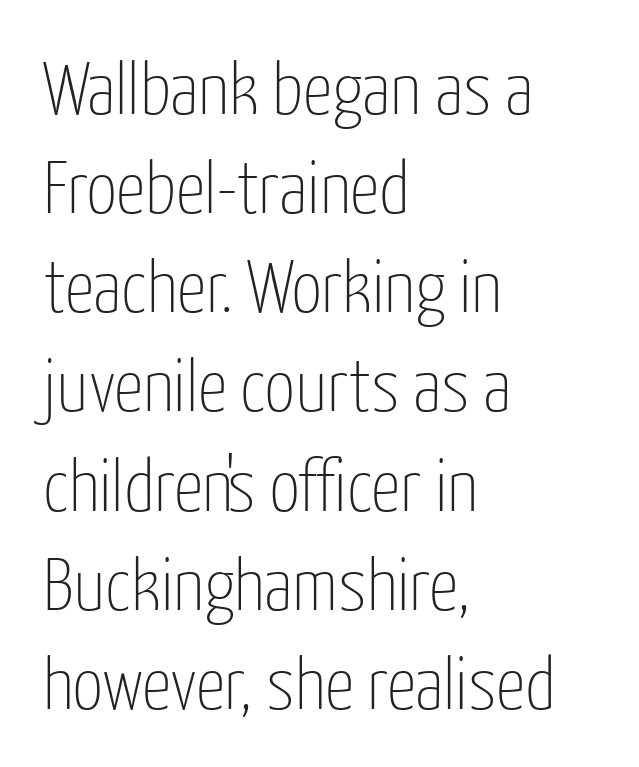
Q: Is the text bold? A: No.
Q: Is the text italic (slanted)? A: No, it is upright.
Q: Is the typeface a serif or a sans-serif typeface? A: Sans-serif.
Q: Is the text underlined? A: No.
Q: How is the paragraph aligned? A: Left-aligned.
Q: Is the spacing between letters normal or unusually wide? A: Normal.
Q: Is the spacing between lines tight, normal or loose? A: Normal.
Q: Width (condensed, normal, or wide)? A: Condensed.
Q: Stroke contrast? A: Low.
Q: x-height? A: Medium.
Q: Monospaced? A: No.
